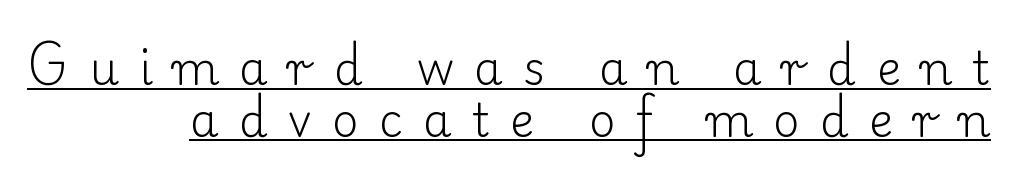
Q: Is the text bold? A: No.
Q: Is the text italic (slanted)? A: No, it is upright.
Q: Is the text underlined? A: Yes.
Q: How is the paragraph aligned? A: Right-aligned.
Q: Is the spacing between letters normal or unusually wide? A: Unusually wide.
Q: Is the spacing between lines tight, normal or loose? A: Tight.
Q: Width (condensed, normal, or wide)? A: Normal.
Q: Stroke contrast? A: Low.
Q: x-height? A: Small.
Q: Monospaced? A: No.
